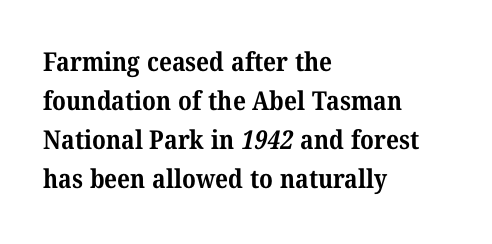
The foot of each line stays bare and open. Standard letterfit; no display-style spreading of the glyphs. Quick note: interline space is typical. If you drew a ruler down the left edge, every line would touch it.
